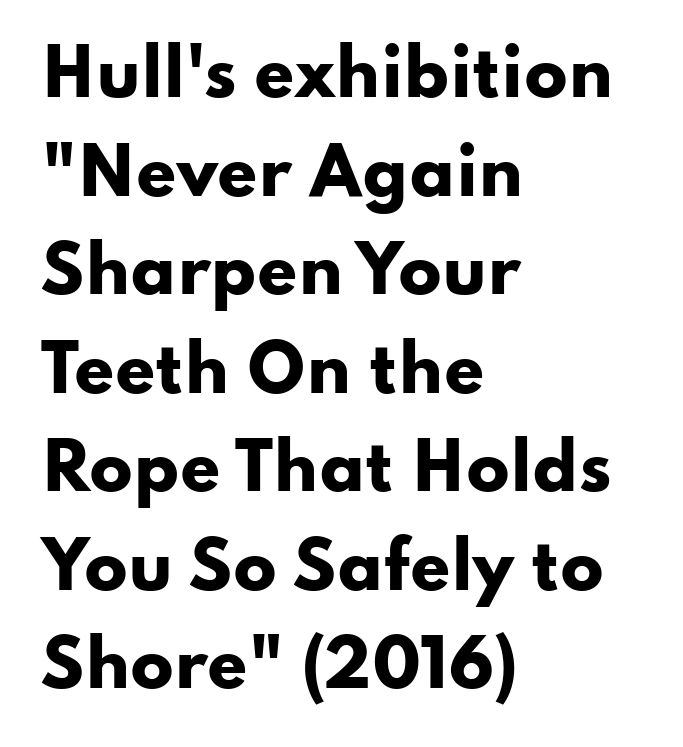
{"serif": "no", "italic": "no", "bold": "yes", "weight": "heavy", "width": "wide", "stroke_contrast": "low", "x_height": "small", "monospaced": "no", "underline": "no", "align": "left", "line_spacing": "normal", "line_spacing_ratio": 1.54, "letter_spacing": "normal", "letter_spacing_em": 0.0, "glyph_px": 64}
